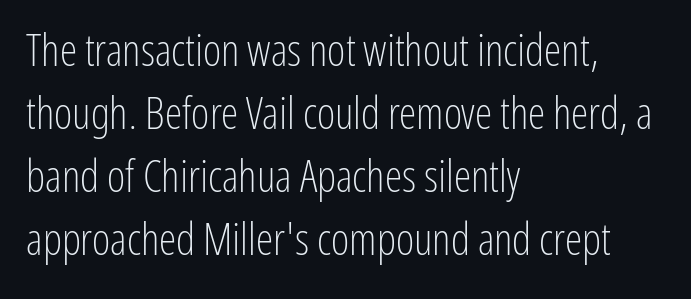
{"serif": "no", "italic": "no", "bold": "no", "weight": "light", "width": "condensed", "stroke_contrast": "low", "x_height": "medium", "monospaced": "no", "underline": "no", "align": "left", "line_spacing": "normal", "line_spacing_ratio": 1.43, "letter_spacing": "normal", "letter_spacing_em": 0.0, "glyph_px": 44}
